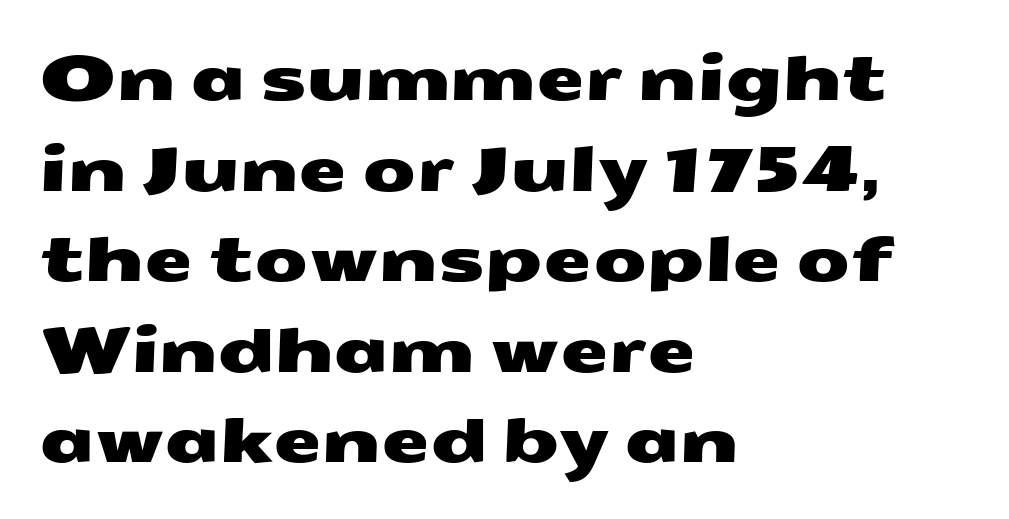
Q: Is the typeface a serif or a sans-serif typeface? A: Sans-serif.
Q: Is the text underlined? A: No.
Q: How is the paragraph aligned? A: Left-aligned.
Q: Is the spacing between letters normal or unusually wide? A: Normal.
Q: Is the spacing between lines tight, normal or loose? A: Normal.
Q: Width (condensed, normal, or wide)? A: Wide.
Q: Stroke contrast? A: Medium.
Q: x-height? A: Medium.
Q: Monospaced? A: No.
